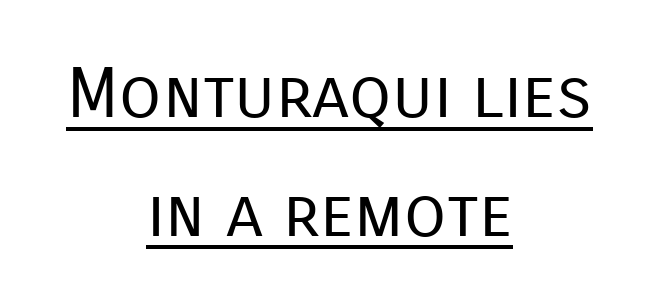
The image shows 69 px regular-weight sans-serif type, upright; set centered, line spacing 1.72x, normal letter spacing, underlined; low stroke contrast and a medium x-height.
